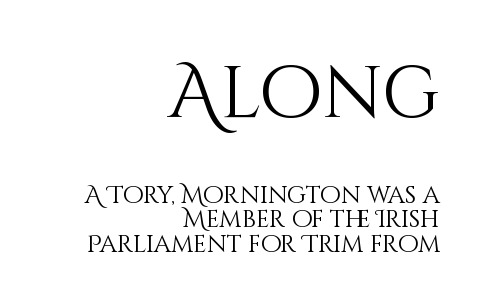
The image shows 73 px light type, upright; set right-aligned, tight line spacing (1.03x), normal letter spacing, not underlined; the first (top) block is 3.04x larger; medium stroke contrast and a large x-height.
